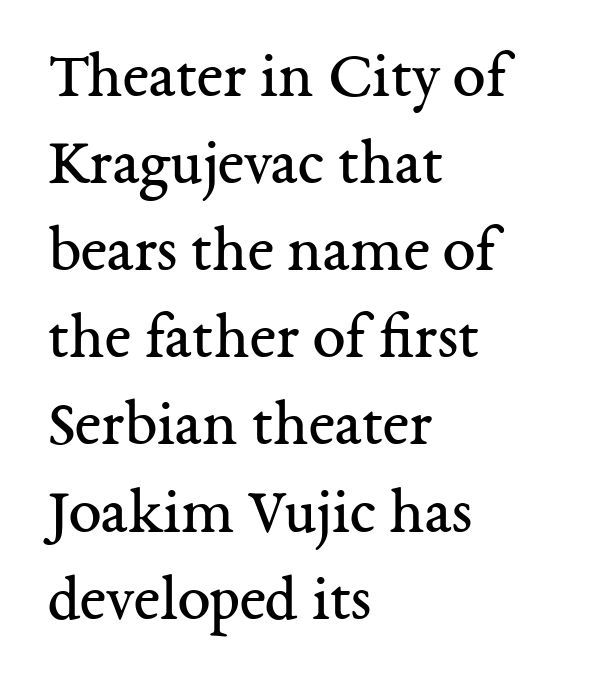
Q: Is the text bold? A: No.
Q: Is the text italic (slanted)? A: No, it is upright.
Q: Is the typeface a serif or a sans-serif typeface? A: Serif.
Q: Is the text underlined? A: No.
Q: How is the paragraph aligned? A: Left-aligned.
Q: Is the spacing between letters normal or unusually wide? A: Normal.
Q: Is the spacing between lines tight, normal or loose? A: Normal.
Q: Width (condensed, normal, or wide)? A: Normal.
Q: Stroke contrast? A: Medium.
Q: x-height? A: Medium.
Q: Monospaced? A: No.
